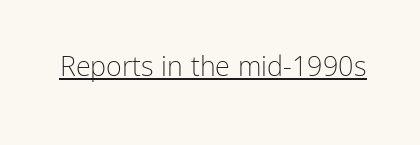
The image shows 27 px text type, upright; set normal letter spacing, underlined.
